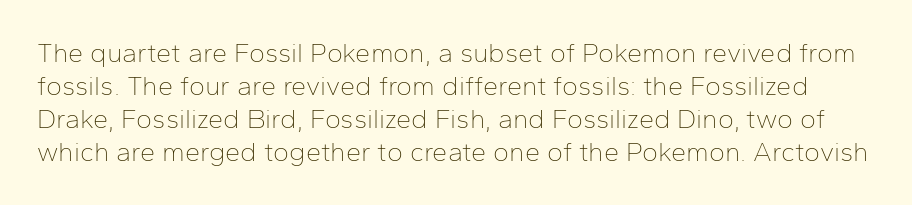
The letters stand upright; this is a roman face. Stroke thickness stays within the range of a standard reading face or lighter. Letter spacing: default. Letters rest on an invisible, unmarked baseline.
